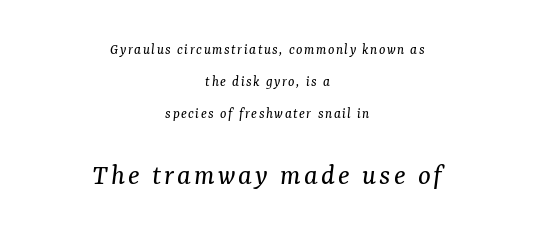
Q: Is the text bold? A: No.
Q: Is the text italic (slanted)? A: Yes, it leans right by about 7 degrees.
Q: Is the typeface a serif or a sans-serif typeface? A: Serif.
Q: Is the text underlined? A: No.
Q: How is the paragraph aligned? A: Centered.
Q: Is the spacing between lines tight, normal or loose? A: Loose.
Q: Which block of text is set in a larger size, the first (top) or the second (bottom)? A: The second (bottom) one.
Q: Width (condensed, normal, or wide)? A: Normal.
Q: Stroke contrast? A: Medium.
Q: x-height? A: Medium.
Q: Monospaced? A: No.
